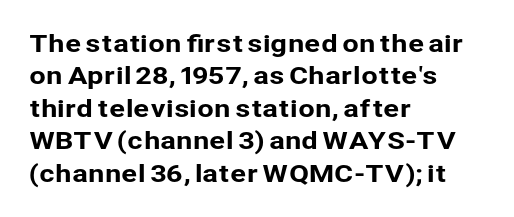
{"italic": "no", "underline": "no", "align": "left", "line_spacing": "normal", "line_spacing_ratio": 1.35, "letter_spacing": "normal", "letter_spacing_em": 0.0, "glyph_px": 24}
